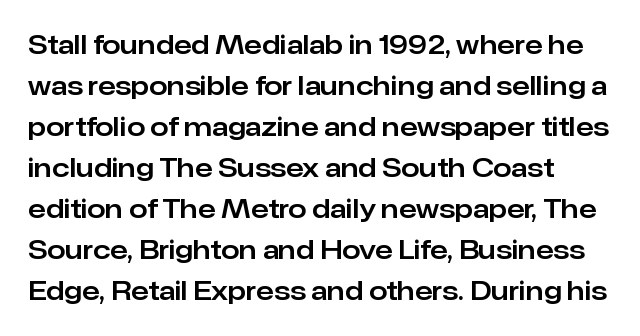
The image shows 26 px text type, upright; set left-aligned, normal line spacing (1.58x), normal letter spacing, not underlined.
